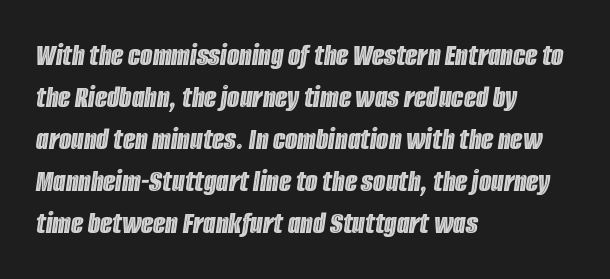
{"italic": "yes", "lean": "right", "slant_degrees": 8, "width": "condensed", "x_height": "large", "monospaced": "no", "underline": "no", "align": "left", "line_spacing": "normal", "line_spacing_ratio": 1.31, "letter_spacing": "normal", "letter_spacing_em": 0.0, "glyph_px": 32}
